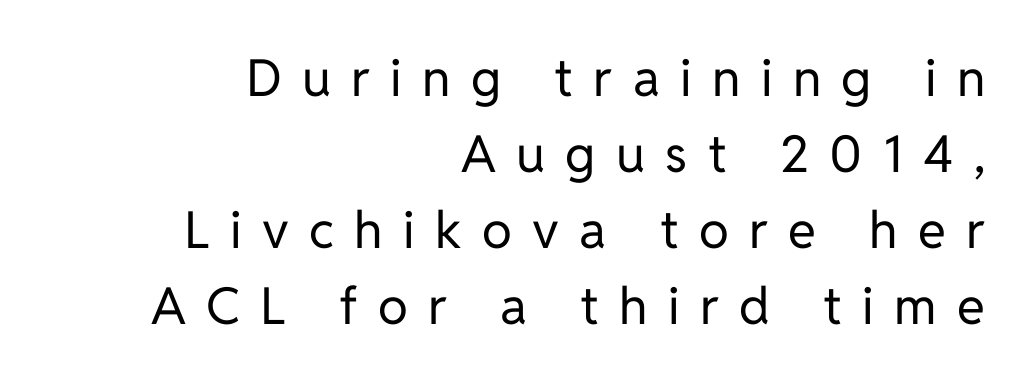
{"serif": "no", "italic": "no", "bold": "no", "weight": "regular", "width": "normal", "stroke_contrast": "low", "x_height": "medium", "monospaced": "no", "underline": "no", "align": "right", "line_spacing": "normal", "line_spacing_ratio": 1.49, "letter_spacing": "wide", "letter_spacing_em": 0.4, "glyph_px": 51}
